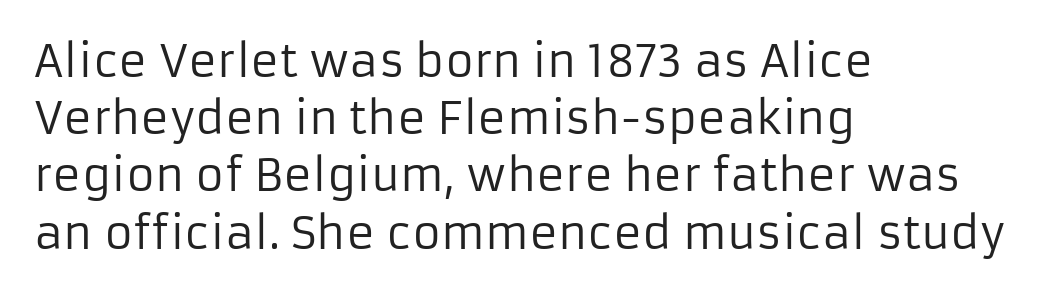
The characters are drawn with everyday or finer stroke widths. Check the space under the baseline: it is left empty. This is the regular roman posture of the typeface. Unlike a traditional serif, this face leaves its strokes unadorned. The horizontal fit of the characters is conventional and even.
